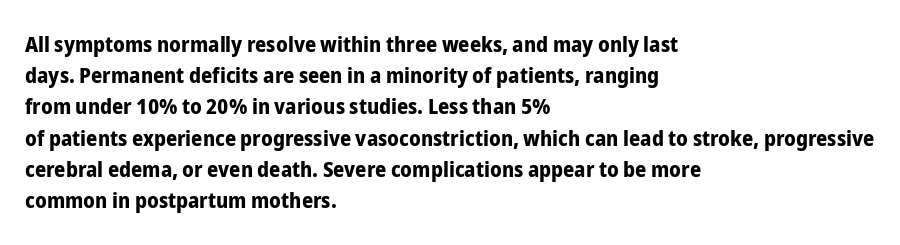
{"italic": "no", "bold": "yes", "underline": "no", "align": "left", "line_spacing": "normal", "line_spacing_ratio": 1.42, "letter_spacing": "normal", "letter_spacing_em": 0.0, "glyph_px": 22}
